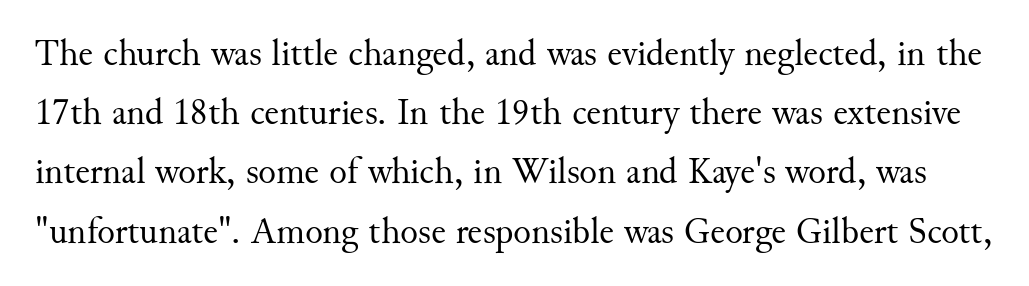
Q: Is the text bold? A: No.
Q: Is the text italic (slanted)? A: No, it is upright.
Q: Is the typeface a serif or a sans-serif typeface? A: Serif.
Q: Is the text underlined? A: No.
Q: Is the spacing between letters normal or unusually wide? A: Normal.
Q: Is the spacing between lines tight, normal or loose? A: Normal.
Q: Width (condensed, normal, or wide)? A: Normal.
Q: Stroke contrast? A: Medium.
Q: x-height? A: Small.
Q: Monospaced? A: No.
